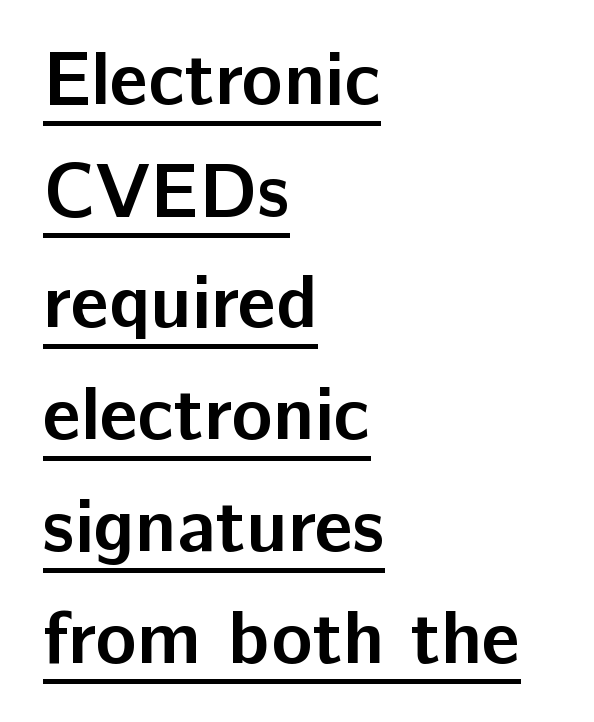
Nope, not italic — everything's standing straight. The rendering uses a moderate line-height, typical for paragraphs. The rag falls on the right side of this text block. The face used here is proportionally spaced, like ordinary book or web type.
